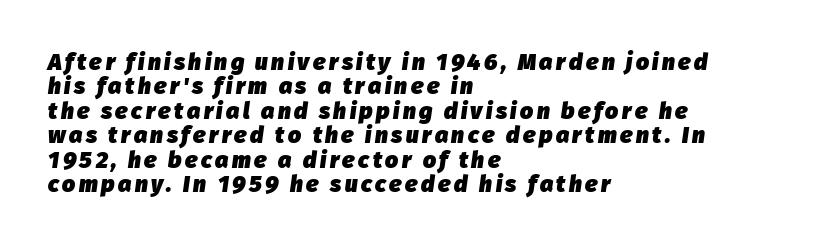
The gap between lines stays unmarked. These lines stack with their left ends in a neat column. Yep, that's italic — everything's leaning. Strong, thick strokes mark this as bold type. The rendering uses a small line-height, squeezing the rows.
